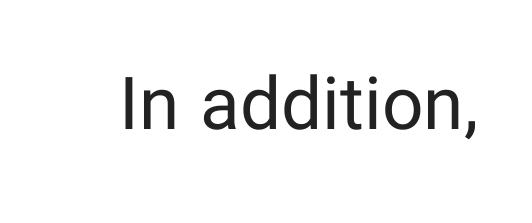
Notice how the stems are strictly vertical — no italics here. There is no visible air inserted between adjacent glyphs. Look at the bottom of the vertical strokes: they stop flat, with no serifs. The font is comparable to plain body text, perhaps lighter. Anything drawn beneath the words? Only blank space.
